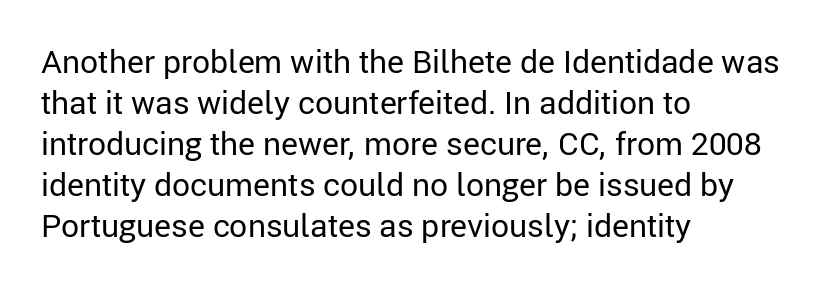
The image shows 32 px regular-weight sans-serif type, upright; set left-aligned, normal line spacing (1.28x), normal letter spacing, not underlined; low stroke contrast and a medium x-height.
